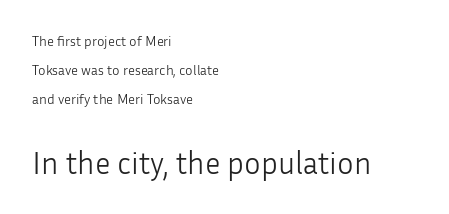
Q: Is the text bold? A: No.
Q: Is the text italic (slanted)? A: No, it is upright.
Q: Is the typeface a serif or a sans-serif typeface? A: Sans-serif.
Q: Is the text underlined? A: No.
Q: How is the paragraph aligned? A: Left-aligned.
Q: Is the spacing between letters normal or unusually wide? A: Normal.
Q: Is the spacing between lines tight, normal or loose? A: Loose.
Q: Which block of text is set in a larger size, the first (top) or the second (bottom)? A: The second (bottom) one.
Q: Width (condensed, normal, or wide)? A: Normal.
Q: Stroke contrast? A: Low.
Q: x-height? A: Medium.
Q: Monospaced? A: No.
